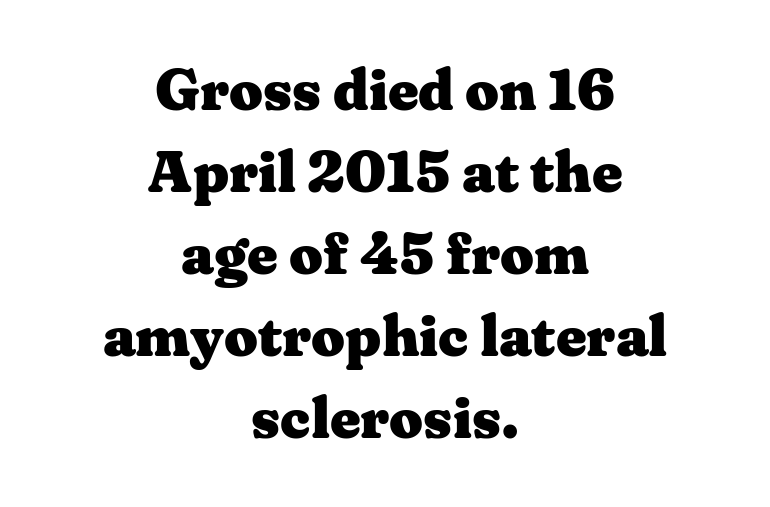
The lines in this sample share a center point and differ in where they start and stop. The rendering uses natural spacing where letterforms have individual widths. Students, note that the glyphs here touch the page at normal intervals. Observe the serifs anchoring each vertical stroke in this sample. Just letters on the line, the space beneath them empty. Do the letters lean? They stand straight.
